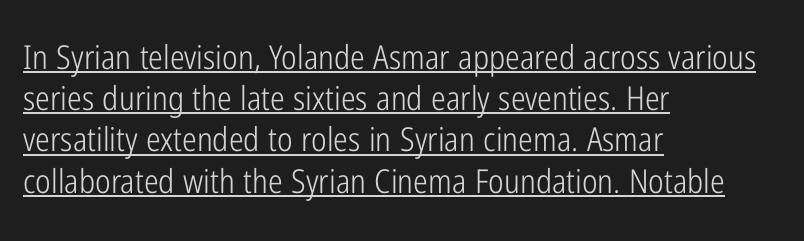
The face used here is a sans, in the tradition of grotesques and geometrics. Tracking here is standard; glyphs follow each other at the usual distance. A typographer would call this underscored text. Notice how the passage keeps a crisp vertical edge on the left only.
